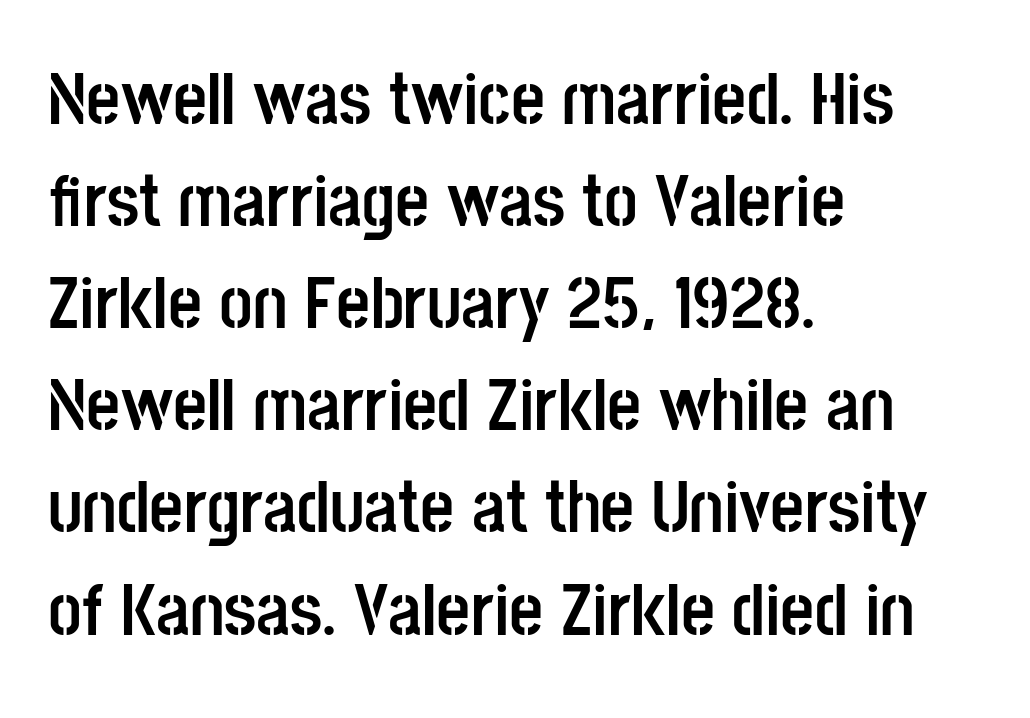
{"serif": "no", "italic": "no", "bold": "yes", "weight": "semibold", "width": "condensed", "stroke_contrast": "low", "x_height": "large", "monospaced": "no", "underline": "no", "align": "left", "line_spacing": "normal", "line_spacing_ratio": 1.38, "letter_spacing": "normal", "letter_spacing_em": 0.0, "glyph_px": 74}
